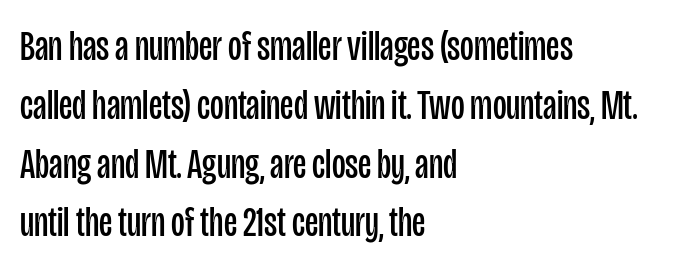
When letters stand straight like this, we call the style roman or upright. The baseline area is clear. Tracking value appears to be zero — textbook default spacing. The face used here is proportionally spaced, like ordinary book or web type.
